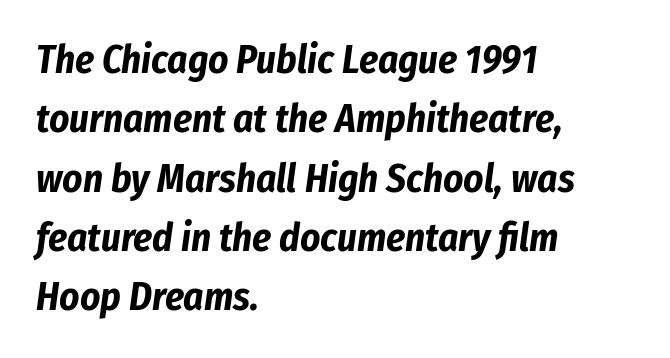
The paragraph shown leans on its left margin. Observe the lean: these are italic letterforms. A typesetter would call this proportional, since set widths differ per character. The face used here is rendered with its standard letterfit. Descender tails drop into unmarked territory.
